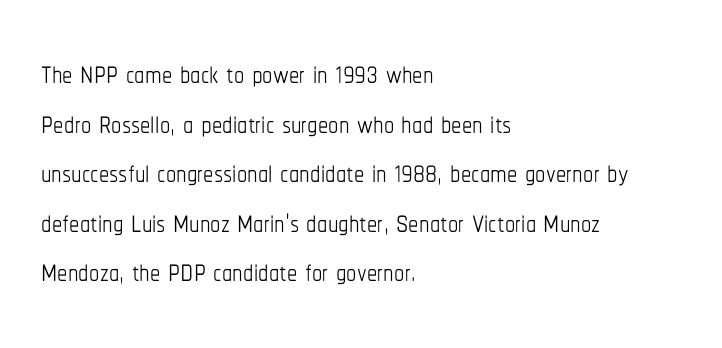
The type sits square on the baseline with zero lean. Looks like regular typesetting: each glyph gets only the width it needs. This rendering leaves character spacing at its baseline value. Typeset ragged right — the left edge is the straight one. The baseline area is clear.
